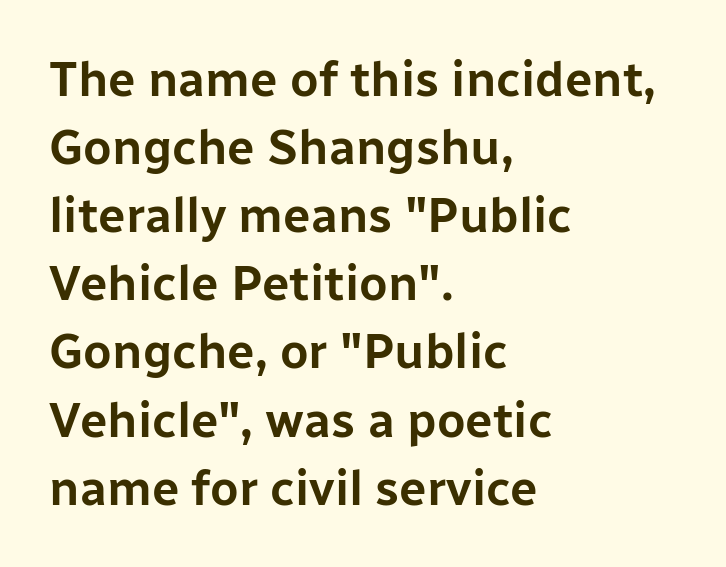
Q: Is the text italic (slanted)? A: No, it is upright.
Q: Is the typeface a serif or a sans-serif typeface? A: Sans-serif.
Q: Is the text underlined? A: No.
Q: How is the paragraph aligned? A: Left-aligned.
Q: Is the spacing between letters normal or unusually wide? A: Normal.
Q: Is the spacing between lines tight, normal or loose? A: Normal.
Q: Width (condensed, normal, or wide)? A: Normal.
Q: Stroke contrast? A: Low.
Q: x-height? A: Medium.
Q: Monospaced? A: No.
